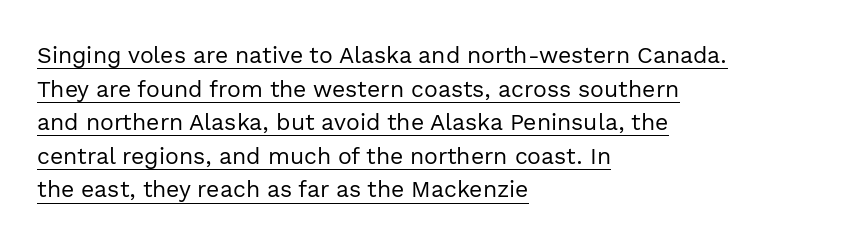
The image shows 23 px text type, upright; set left-aligned, normal line spacing (1.46x), normal letter spacing, underlined.
